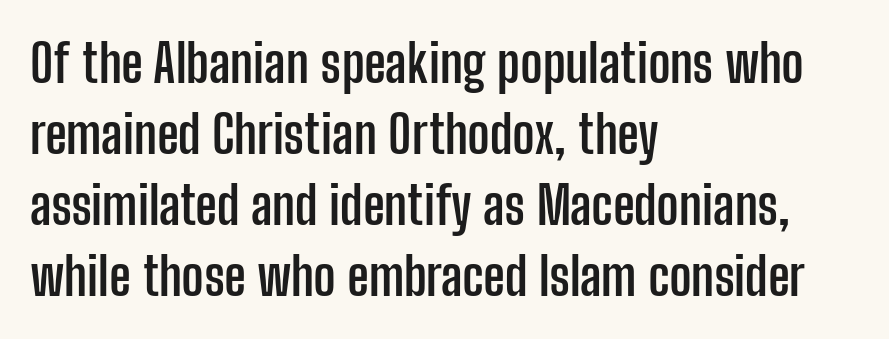
Q: Is the text bold? A: Yes.
Q: Is the text italic (slanted)? A: No, it is upright.
Q: Is the typeface a serif or a sans-serif typeface? A: Sans-serif.
Q: Is the text underlined? A: No.
Q: How is the paragraph aligned? A: Left-aligned.
Q: Is the spacing between letters normal or unusually wide? A: Normal.
Q: Is the spacing between lines tight, normal or loose? A: Normal.
Q: Width (condensed, normal, or wide)? A: Condensed.
Q: Stroke contrast? A: Low.
Q: x-height? A: Medium.
Q: Monospaced? A: No.
